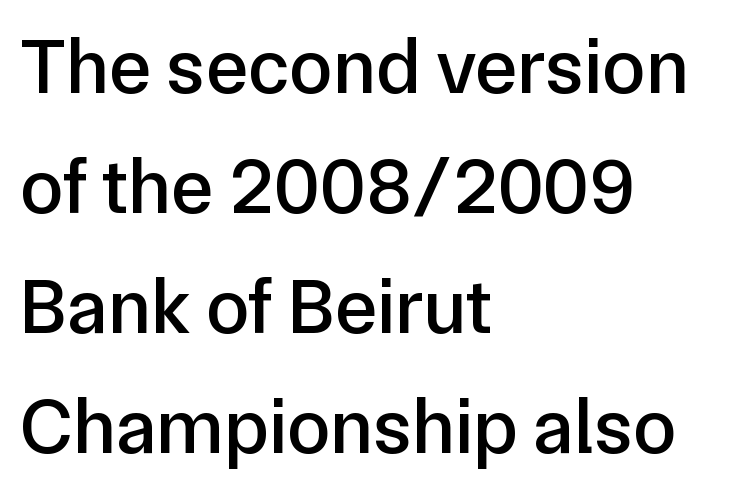
Unlike a traditional serif, this face leaves its strokes unadorned. Check under the words: just untouched page. Rows of type keep a routine distance in the vertical direction. A typesetter would call this zero additional tracking.
